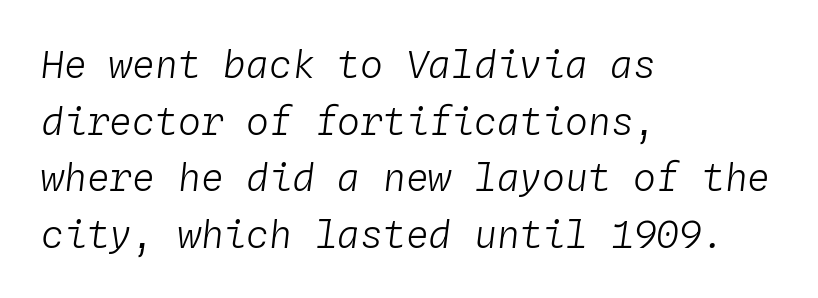
{"italic": "yes", "lean": "right", "slant_degrees": 4, "bold": "no", "weight": "light", "width": "normal", "stroke_contrast": "low", "x_height": "medium", "monospaced": "yes", "underline": "no", "align": "left", "line_spacing": "normal", "line_spacing_ratio": 1.49, "letter_spacing": "normal", "letter_spacing_em": 0.0, "glyph_px": 38}
